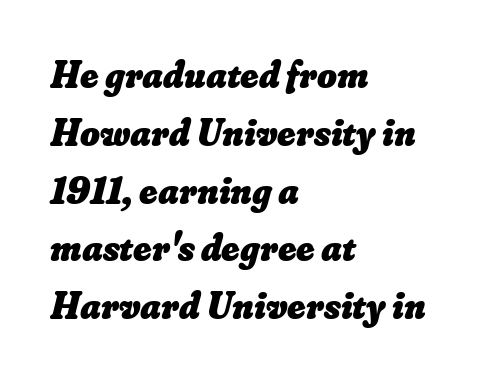
{"bold": "yes", "weight": "heavy", "width": "normal", "stroke_contrast": "low", "x_height": "small", "monospaced": "no", "underline": "no", "align": "left", "line_spacing": "normal", "line_spacing_ratio": 1.52, "letter_spacing": "normal", "letter_spacing_em": 0.0, "glyph_px": 38}
